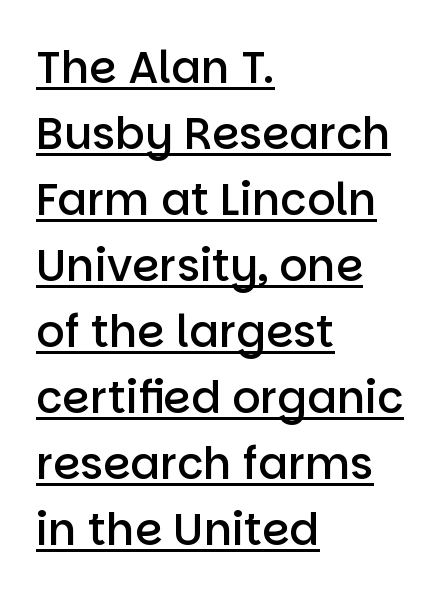
The image shows 44 px semibold sans-serif type, upright; set left-aligned, normal line spacing (1.5x), normal letter spacing, underlined; low stroke contrast and a large x-height.
